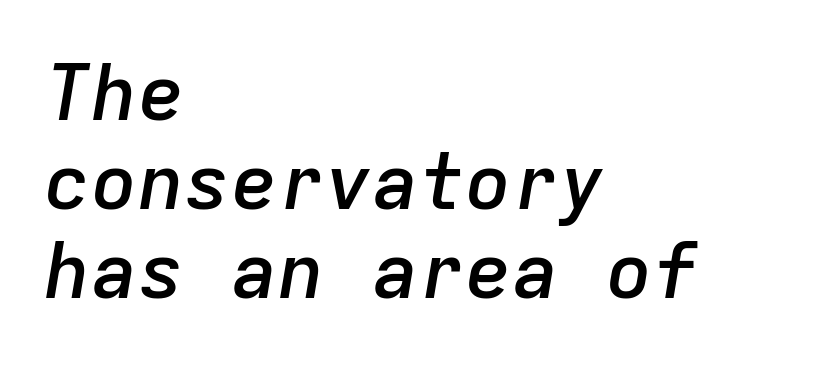
{"italic": "yes", "lean": "right", "slant_degrees": 9, "bold": "semi", "weight": "semibold", "width": "normal", "stroke_contrast": "low", "x_height": "medium", "monospaced": "yes", "underline": "no", "align": "left", "line_spacing": "tight", "line_spacing_ratio": 1.14, "letter_spacing": "normal", "letter_spacing_em": 0.0, "glyph_px": 78}
